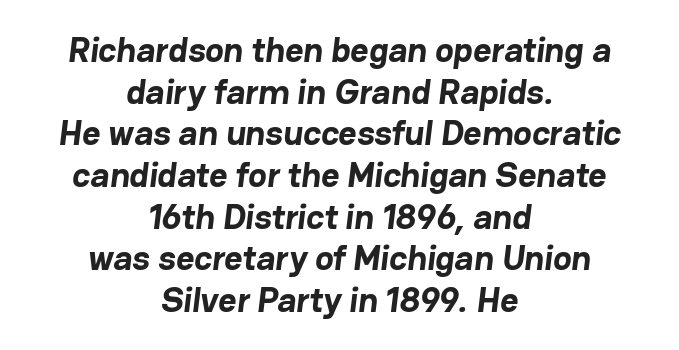
Q: Is the text bold? A: Yes.
Q: Is the typeface a serif or a sans-serif typeface? A: Sans-serif.
Q: Is the text underlined? A: No.
Q: How is the paragraph aligned? A: Centered.
Q: Is the spacing between letters normal or unusually wide? A: Normal.
Q: Width (condensed, normal, or wide)? A: Normal.
Q: Stroke contrast? A: Low.
Q: x-height? A: Medium.
Q: Monospaced? A: No.
